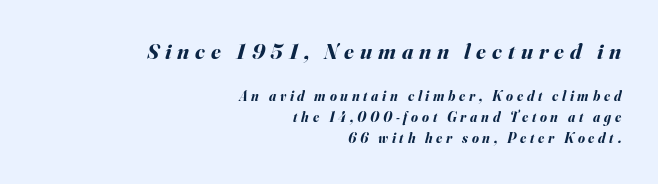
The rendering anchors every line to the right-hand side. The glyphs are unaccompanied by any horizontal stroke below them. Is the letter spacing exaggerated? Yes — the characters are pushed far apart. Pretty heavy lettering here — definitely bold.
